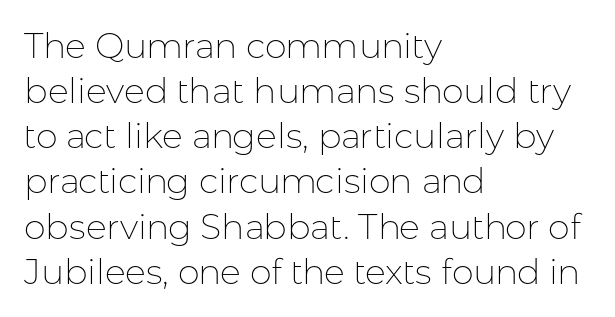
Character widths vary here, with narrow letters taking less room than wide ones. The lines sit at an ordinary, default distance from one another. Beneath every word, the page is bare. No letter is thick-stroked: the sample isn't bold.
